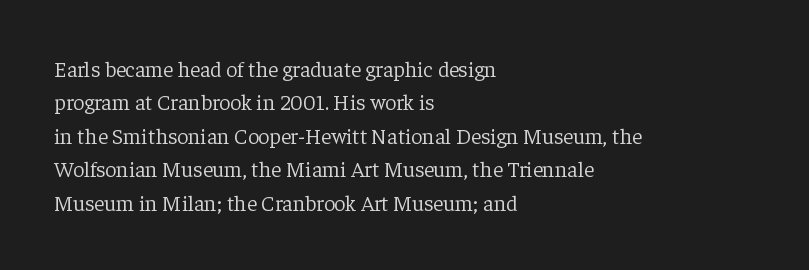
Summary of vertical rhythm: regular, with standard interline spacing. No extra ink here — the face is not bold. Quick note: not italic, upright. Horizontal alignment here is leftward, the default for most running prose.
